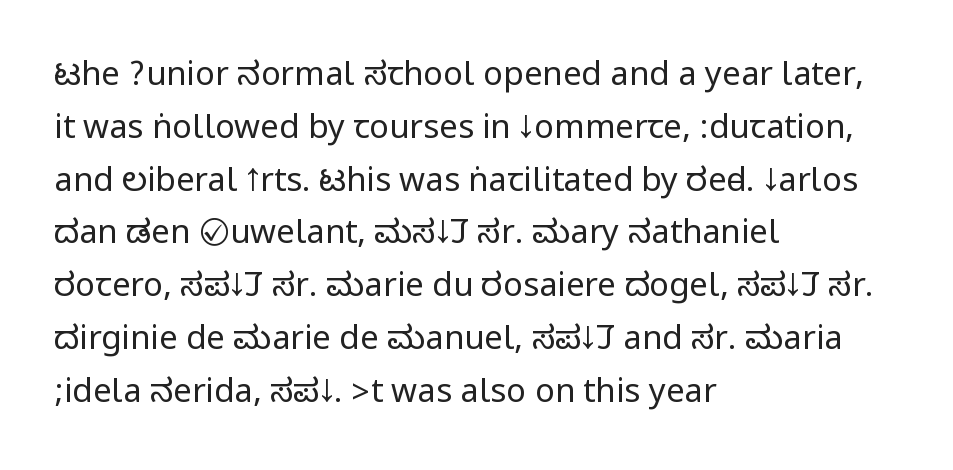
{"serif": "no", "italic": "no", "bold": "no", "weight": "regular", "width": "condensed", "stroke_contrast": "low", "underline": "no", "align": "left", "line_spacing": "normal", "line_spacing_ratio": 1.6, "letter_spacing": "normal", "letter_spacing_em": 0.0, "glyph_px": 33}
